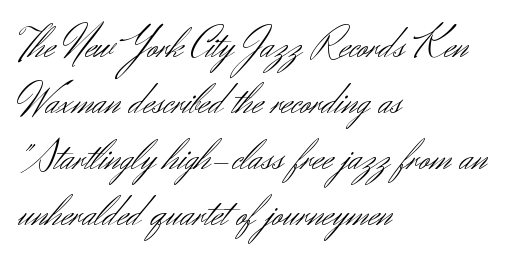
Q: Is the text bold? A: No.
Q: Is the text italic (slanted)? A: Yes.
Q: Is the typeface a serif or a sans-serif typeface? A: Sans-serif.
Q: Is the text underlined? A: No.
Q: How is the paragraph aligned? A: Left-aligned.
Q: Is the spacing between letters normal or unusually wide? A: Normal.
Q: Is the spacing between lines tight, normal or loose? A: Normal.
Q: Width (condensed, normal, or wide)? A: Normal.
Q: Stroke contrast? A: Medium.
Q: x-height? A: Small.
Q: Monospaced? A: No.
